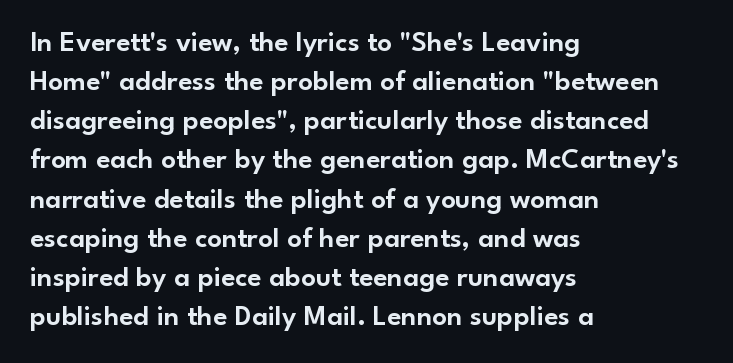
Q: Is the text italic (slanted)? A: No, it is upright.
Q: Is the typeface a serif or a sans-serif typeface? A: Sans-serif.
Q: Is the text underlined? A: No.
Q: How is the paragraph aligned? A: Left-aligned.
Q: Is the spacing between letters normal or unusually wide? A: Normal.
Q: Is the spacing between lines tight, normal or loose? A: Normal.
Q: Width (condensed, normal, or wide)? A: Normal.
Q: Stroke contrast? A: Low.
Q: x-height? A: Small.
Q: Monospaced? A: No.
